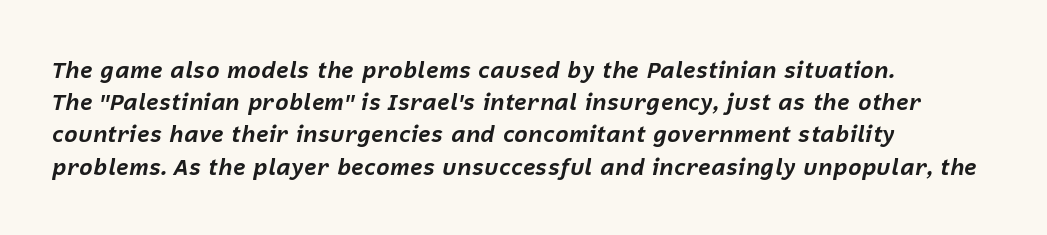
Vertical spacing — default. Has an underline been added? It has not. The tracking reads as untouched default to a designer's eye. The glyphs have the mass of a bold cut. Is the type slanted? Yes — the strokes lean at a clear angle.
